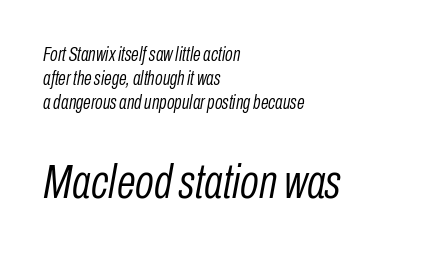
{"italic": "yes", "lean": "right", "slant_degrees": 10, "bold": "no", "weight": "light", "width": "condensed", "stroke_contrast": "low", "x_height": "medium", "monospaced": "no", "underline": "no", "align": "left", "line_spacing_ratio": 1.2, "letter_spacing": "normal", "letter_spacing_em": 0.0, "larger_block": "second", "size_ratio": 2.45, "glyph_px": 49}
